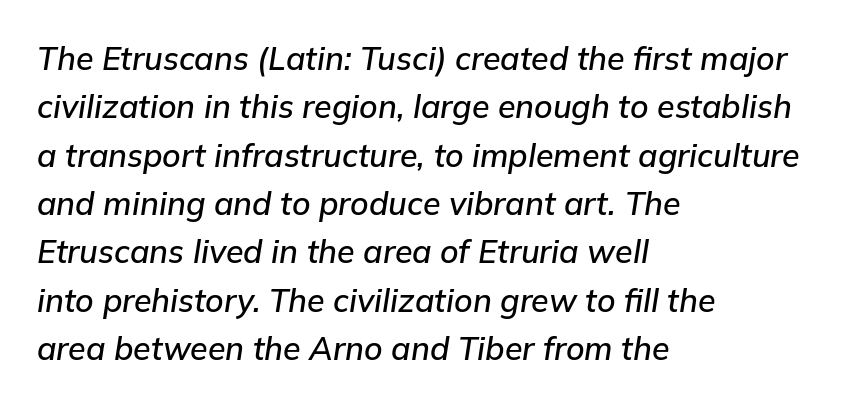
{"italic": "yes", "lean": "right", "slant_degrees": 9, "width": "normal", "stroke_contrast": "low", "x_height": "medium", "monospaced": "no", "underline": "no", "align": "left", "line_spacing": "normal", "line_spacing_ratio": 1.51, "letter_spacing": "normal", "letter_spacing_em": 0.0, "glyph_px": 32}
